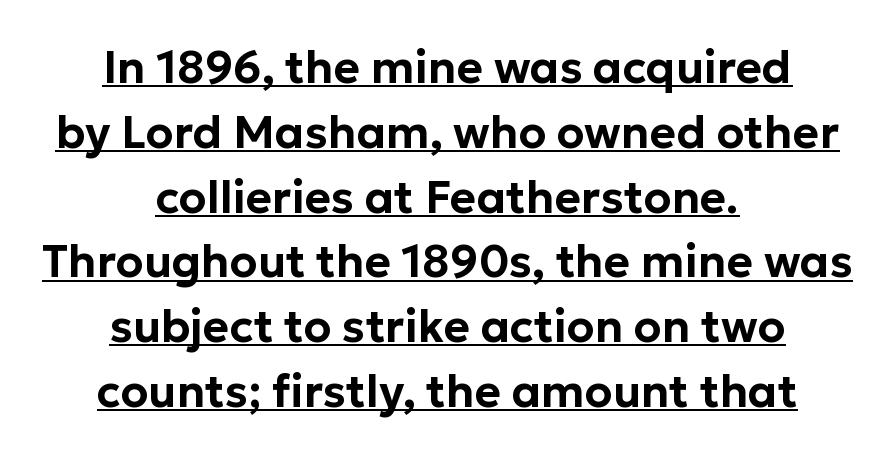
{"serif": "no", "italic": "no", "width": "normal", "stroke_contrast": "low", "x_height": "medium", "monospaced": "no", "underline": "yes", "align": "center", "line_spacing": "normal", "line_spacing_ratio": 1.44, "letter_spacing": "normal", "letter_spacing_em": 0.0, "glyph_px": 45}
